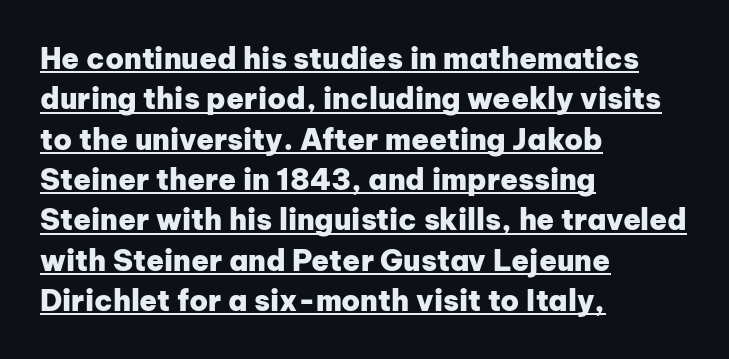
The face used here is proportionally spaced, like ordinary book or web type. Each word holds together tightly as a unit, with standard inter-letter gaps. Visually the block forms a straight wall on the left and a jagged coastline on the right. Normally led — the rows are evenly, conventionally spaced.
